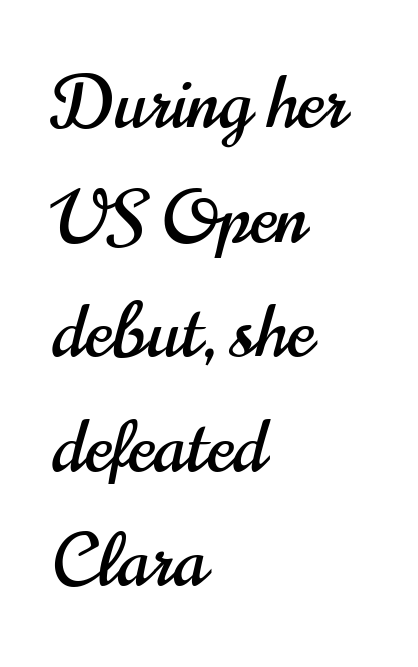
{"serif": "no", "width": "condensed", "stroke_contrast": "high", "x_height": "small", "monospaced": "no", "underline": "no", "align": "left", "line_spacing": "normal", "line_spacing_ratio": 1.57, "letter_spacing": "normal", "letter_spacing_em": 0.0, "glyph_px": 73}
